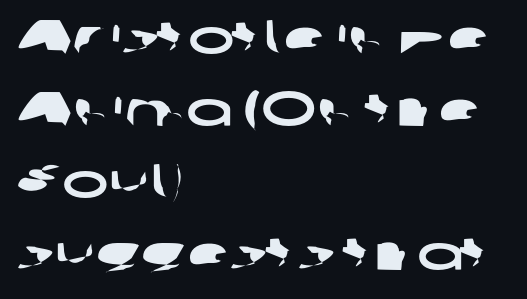
A typesetter would call this leading conventional body-copy spacing. The area under the type is left untouched. Is this a sans? Yes — the strokes have no serifs. Caption: multi-line text, flush left, ragged right. Is this a fixed-width face? No — the glyphs have proportional, varying widths. Does extra space separate the letters? No, they use regular spacing.
